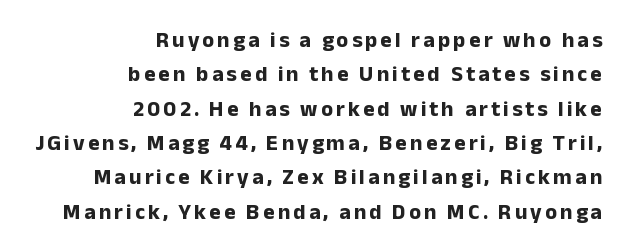
Just letters on the line, the space beneath them empty. The rows are spaced the way most documents space them. If you drew a ruler down the right edge, every line would touch it. The axis of the letterforms is exactly vertical. The rendering uses a bold face; every stroke is thick and dark.
